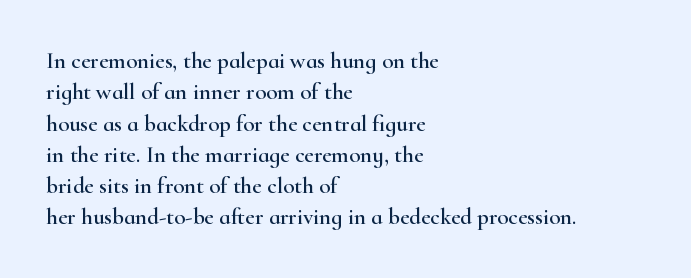
The image shows 23 px text type, upright; set left-aligned, normal line spacing (1.36x), normal letter spacing, not underlined.
